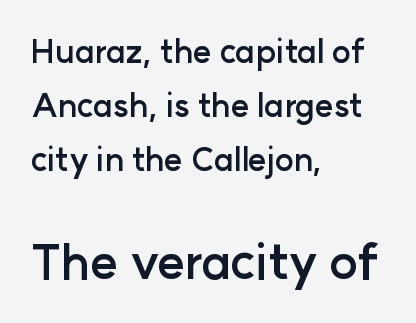
{"serif": "no", "italic": "no", "bold": "yes", "weight": "semibold", "width": "normal", "stroke_contrast": "low", "x_height": "medium", "monospaced": "no", "underline": "no", "align": "left", "line_spacing": "normal", "line_spacing_ratio": 1.68, "letter_spacing": "normal", "letter_spacing_em": 0.0, "larger_block": "second", "size_ratio": 1.5, "glyph_px": 48}
